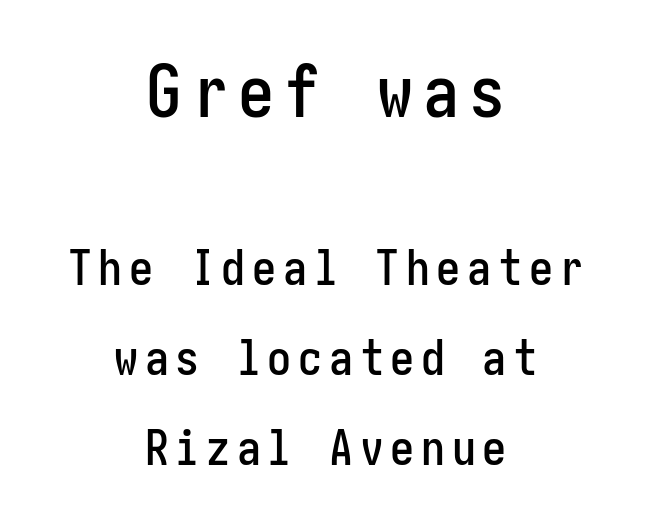
Font category for this specimen: sans-serif. Which margin do the lines hug? Neither — every line sits in the middle. Large over small — that's the arrangement of the two blocks here. The string is rendered with underlining switched off. Upright lettering throughout.
